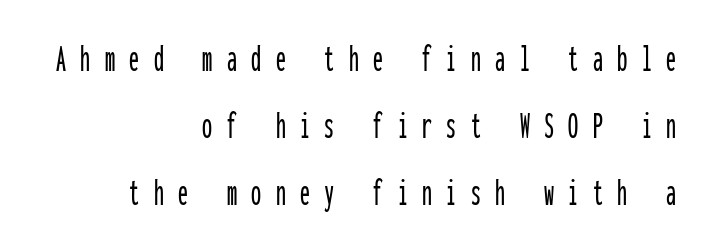
{"serif": "no", "italic": "no", "width": "condensed", "stroke_contrast": "low", "x_height": "medium", "monospaced": "yes", "underline": "no", "align": "right", "line_spacing": "normal", "line_spacing_ratio": 1.67, "letter_spacing": "wide", "letter_spacing_em": 0.36, "glyph_px": 40}
